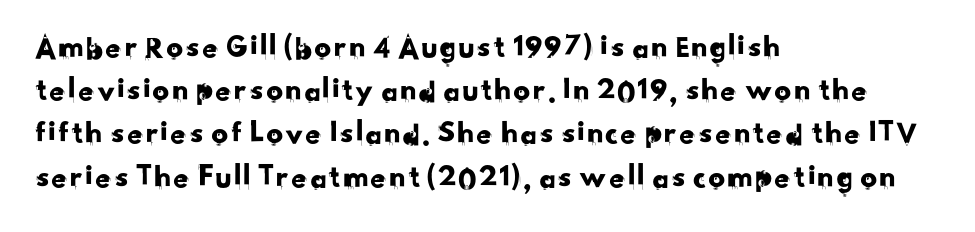
The image shows 33 px sans-serif type; set left-aligned, normal line spacing (1.31x), normal letter spacing, not underlined; low stroke contrast and a small x-height.
